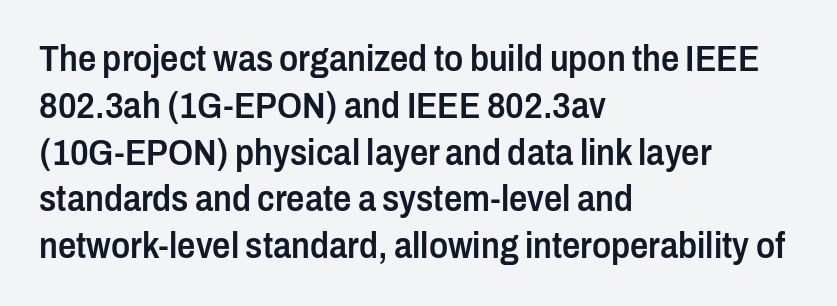
This sample keeps an unexceptional amount of space between lines. Underlining? Definitely not there. What weight is shown? A semibold, between regular and bold. The passage shown is typed in a proportional face where columns would drift. Tracking here is standard; glyphs follow each other at the usual distance.
